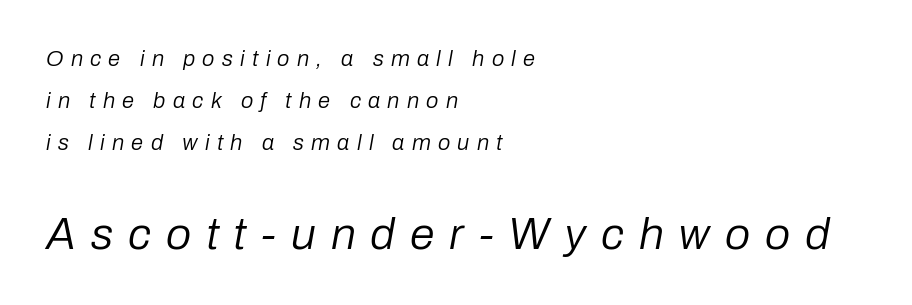
The image shows 45 px regular-weight type, italic (leaning right); set left-aligned, loose line spacing (1.92x), unusually wide letter spacing (+0.33 em), not underlined; the second (bottom) block is 2.05x larger; low stroke contrast and a medium x-height.
